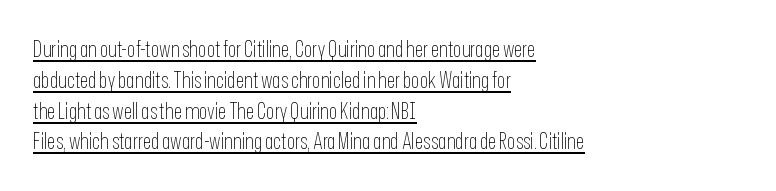
Quick note: not italic, upright. Decoration check: the copy is underlined. Is this a heavy cut? Hardly; it is regular or lighter. Does the copy run flush right? No — it runs flush left. Does extra space separate the letters? No, they use regular spacing.
